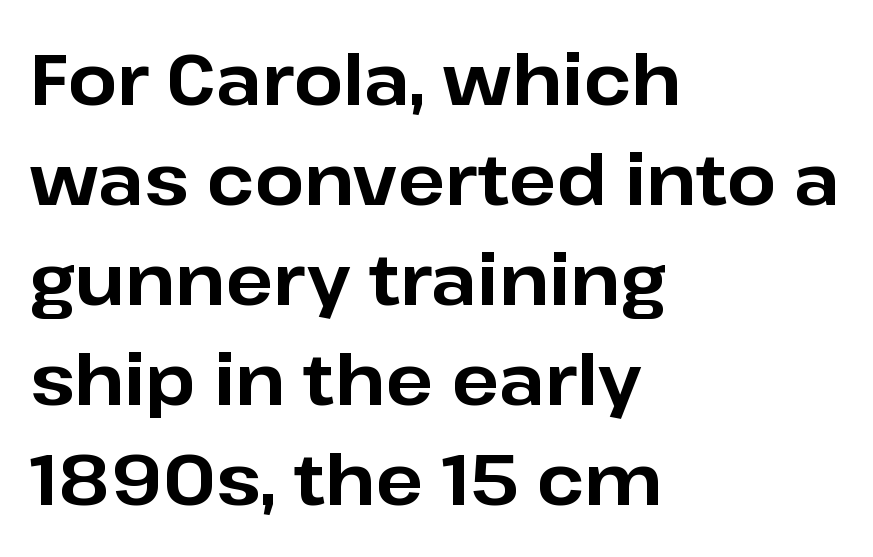
Here the designer chose a conventional face with non-uniform glyph widths. The sample has been set heavy, in full bold. Notice how descenders clear the ascenders below comfortably — that's standard leading. A typesetter would mark this as roman, not italic.
